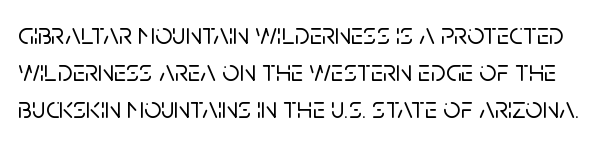
Q: Is the text italic (slanted)? A: No, it is upright.
Q: Is the typeface a serif or a sans-serif typeface? A: Sans-serif.
Q: Is the text underlined? A: No.
Q: Is the spacing between letters normal or unusually wide? A: Normal.
Q: Width (condensed, normal, or wide)? A: Normal.
Q: Stroke contrast? A: Low.
Q: x-height? A: Large.
Q: Monospaced? A: No.
